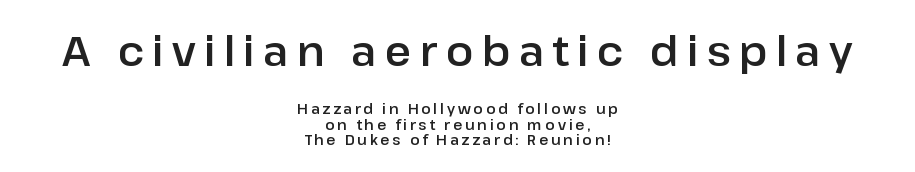
Q: Is the text italic (slanted)? A: No, it is upright.
Q: Is the typeface a serif or a sans-serif typeface? A: Sans-serif.
Q: Is the text underlined? A: No.
Q: How is the paragraph aligned? A: Centered.
Q: Is the spacing between letters normal or unusually wide? A: Unusually wide.
Q: Is the spacing between lines tight, normal or loose? A: Tight.
Q: Which block of text is set in a larger size, the first (top) or the second (bottom)? A: The first (top) one.
Q: Width (condensed, normal, or wide)? A: Normal.
Q: Stroke contrast? A: Low.
Q: x-height? A: Medium.
Q: Monospaced? A: No.
